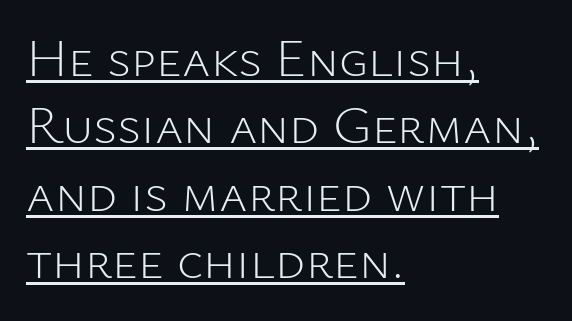
The image shows 54 px light sans-serif type, upright; set left-aligned, normal line spacing (1.25x), normal letter spacing, underlined; low stroke contrast and a medium x-height.
